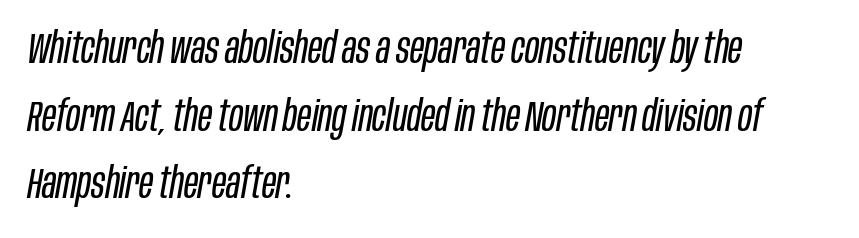
{"italic": "yes", "lean": "right", "slant_degrees": 10, "bold": "no", "weight": "regular", "width": "condensed", "stroke_contrast": "low", "x_height": "large", "monospaced": "no", "underline": "no", "align": "left", "line_spacing": "normal", "line_spacing_ratio": 1.57, "letter_spacing": "normal", "letter_spacing_em": 0.0, "glyph_px": 43}
